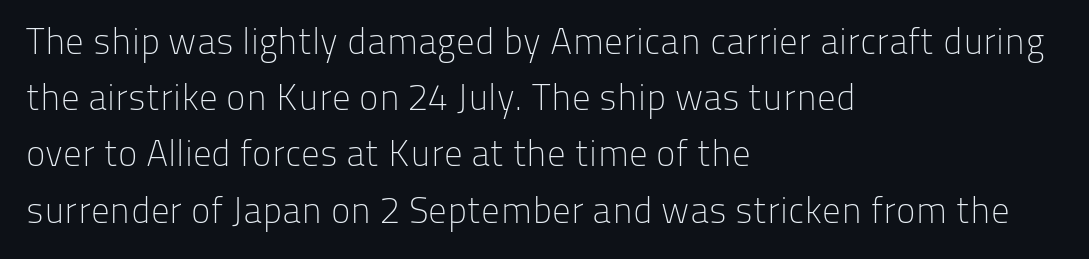
Q: Is the text bold? A: No.
Q: Is the text italic (slanted)? A: No, it is upright.
Q: Is the typeface a serif or a sans-serif typeface? A: Sans-serif.
Q: Is the text underlined? A: No.
Q: How is the paragraph aligned? A: Left-aligned.
Q: Is the spacing between letters normal or unusually wide? A: Normal.
Q: Is the spacing between lines tight, normal or loose? A: Normal.
Q: Width (condensed, normal, or wide)? A: Normal.
Q: Stroke contrast? A: Low.
Q: x-height? A: Medium.
Q: Monospaced? A: No.
